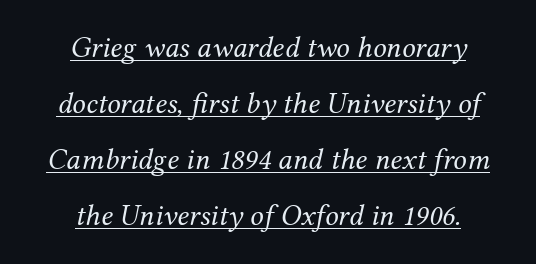
Compared with a flush-left layout, this one balances lines on the center instead. The text carries the slant typical of an italic or oblique font. Caption: face not bold, strokes unweighted. The passage shown is underscored from start to finish. Is this a sans? No — the strokes have serifs. Nothing unusual about the tracking: characters are spaced as the font intends.
